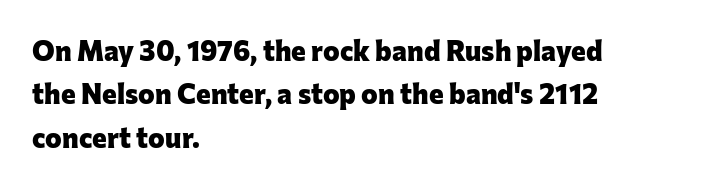
The image shows 28 px heavy sans-serif type, upright; set left-aligned, normal line spacing (1.55x), normal letter spacing, not underlined; low stroke contrast and a medium x-height.
